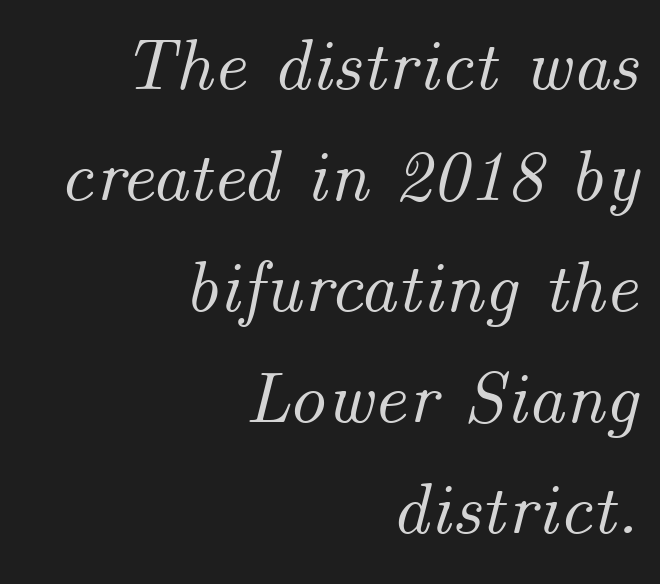
The image shows 73 px text type, italic (leaning right); set right-aligned, normal line spacing (1.52x), normal letter spacing, not underlined; medium stroke contrast and a small x-height.
